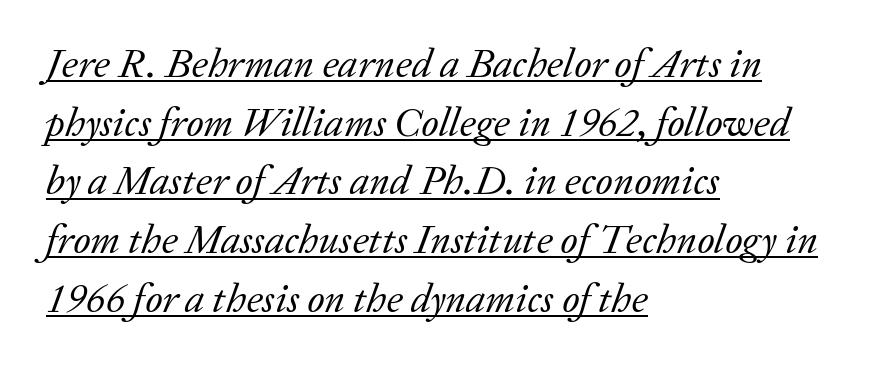
{"serif": "yes", "italic": "yes", "lean": "right", "slant_degrees": 20, "bold": "no", "weight": "regular", "width": "normal", "stroke_contrast": "low", "x_height": "medium", "monospaced": "no", "underline": "yes", "align": "left", "line_spacing": "normal", "line_spacing_ratio": 1.43, "letter_spacing": "normal", "letter_spacing_em": 0.0, "glyph_px": 41}
